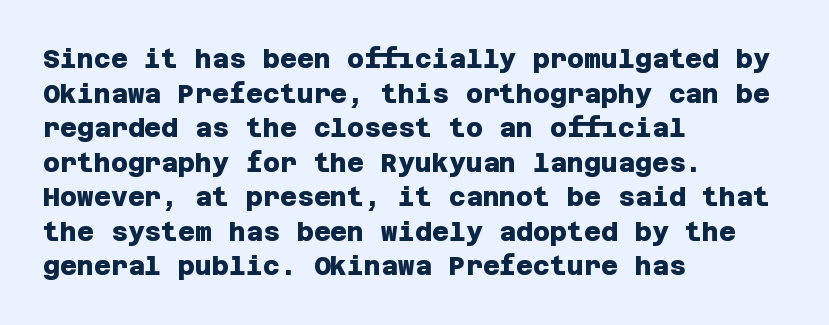
The image shows 26 px bold type; set left-aligned, normal line spacing (1.33x), normal letter spacing, not underlined.
